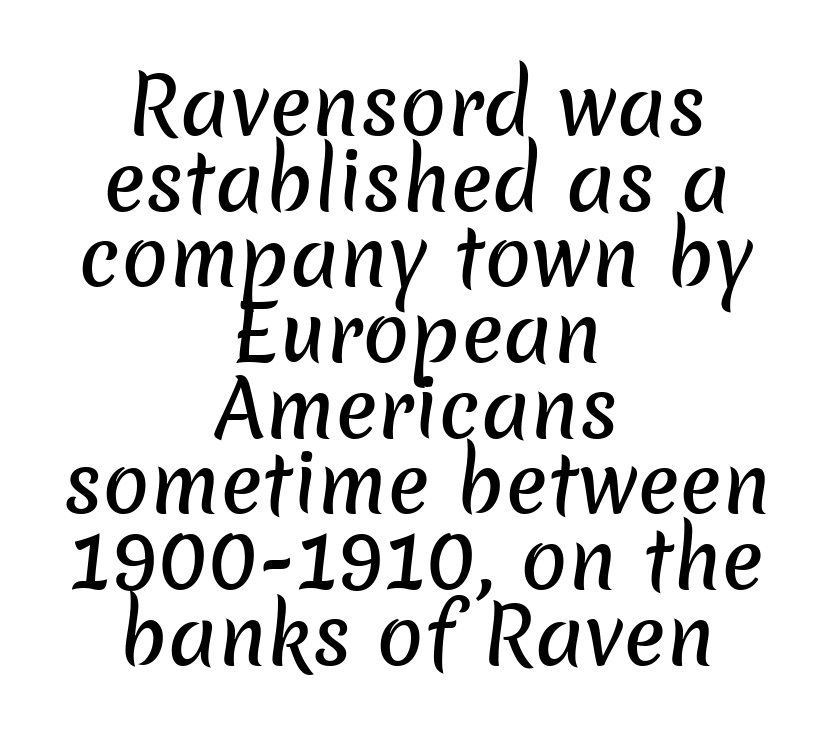
{"serif": "no", "width": "normal", "stroke_contrast": "low", "x_height": "medium", "monospaced": "no", "underline": "no", "align": "center", "line_spacing": "tight", "line_spacing_ratio": 0.97, "letter_spacing": "normal", "letter_spacing_em": 0.0, "glyph_px": 78}
